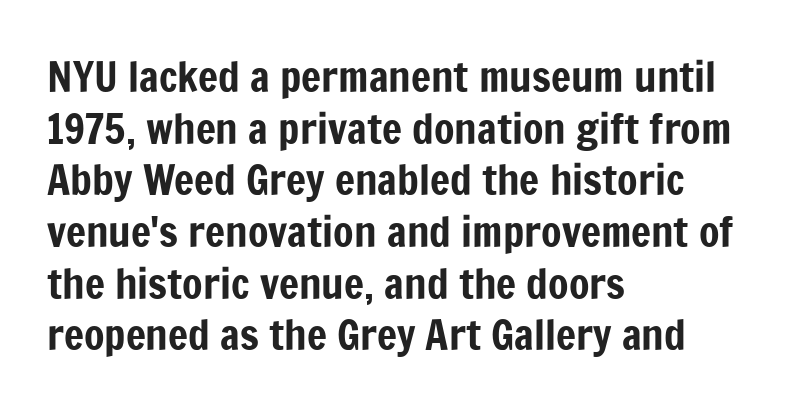
The image shows 42 px condensed sans-serif type, upright; set left-aligned, line spacing 1.23x, normal letter spacing, not underlined; low stroke contrast and a medium x-height.
